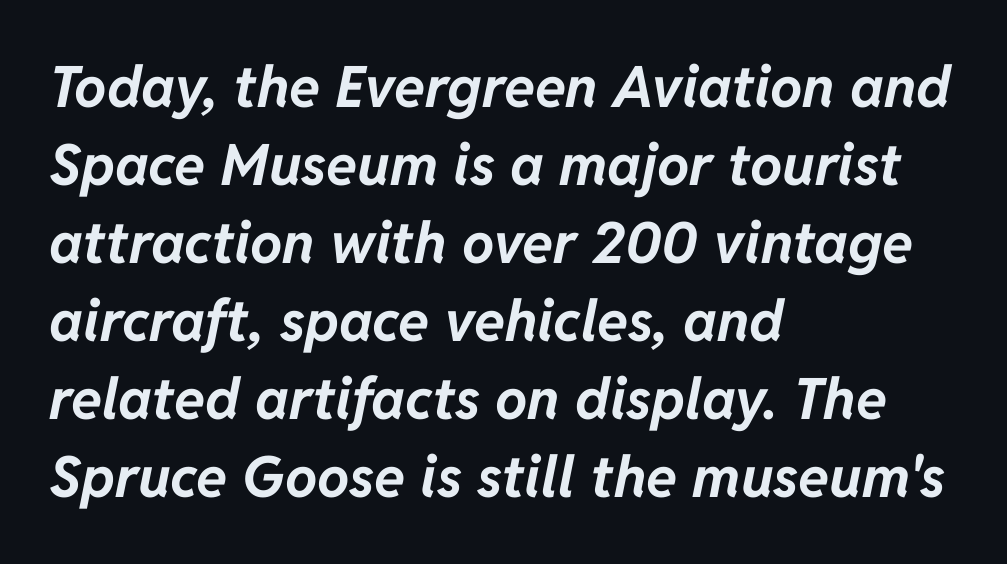
{"italic": "yes", "lean": "right", "slant_degrees": 11, "bold": "yes", "weight": "bold", "width": "normal", "stroke_contrast": "low", "x_height": "medium", "monospaced": "no", "underline": "no", "align": "left", "line_spacing": "normal", "line_spacing_ratio": 1.37, "letter_spacing": "normal", "letter_spacing_em": 0.0, "glyph_px": 57}
